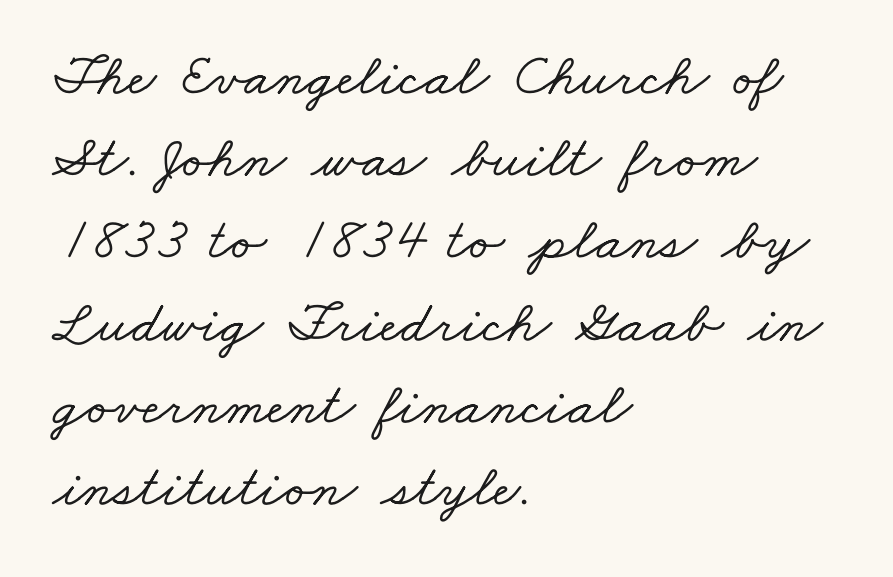
The image shows 60 px wide serif type; set left-aligned, normal line spacing (1.37x), normal letter spacing, not underlined; low stroke contrast and a small x-height.
